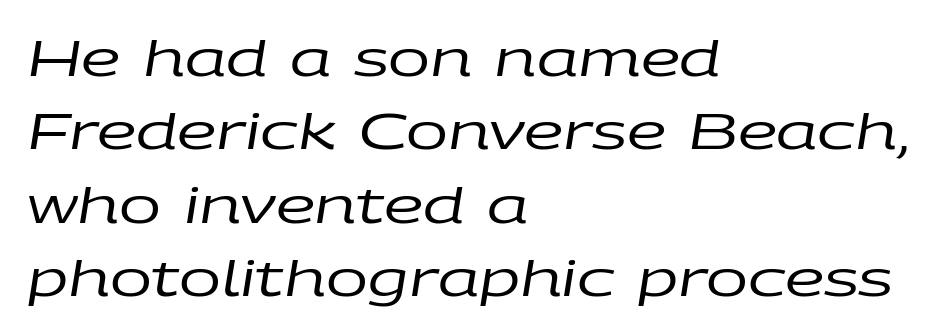
{"italic": "yes", "lean": "right", "slant_degrees": 9, "bold": "no", "weight": "regular", "width": "wide", "stroke_contrast": "low", "x_height": "large", "monospaced": "no", "underline": "no", "align": "left", "line_spacing": "normal", "line_spacing_ratio": 1.47, "letter_spacing": "normal", "letter_spacing_em": 0.0, "glyph_px": 50}
